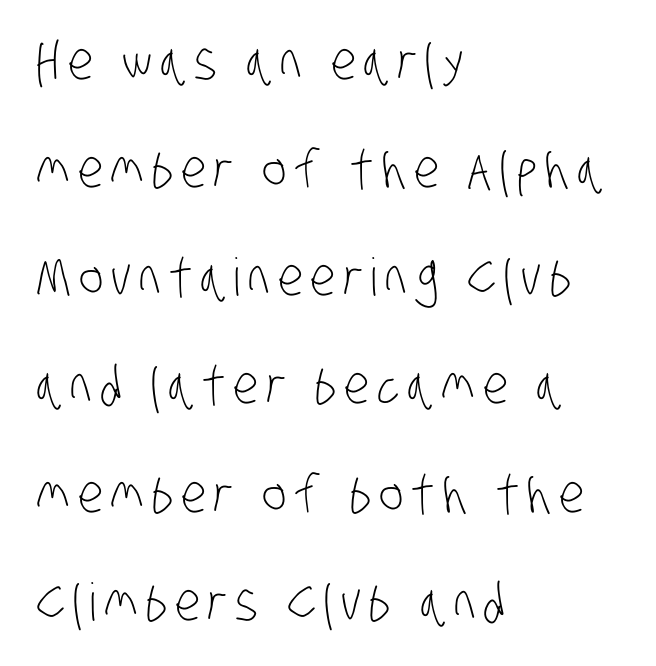
Think standard paragraph weight, or any step lighter than that. Does the leading feel generous? Absolutely, it's lavish. Nothing sits at the stroke ends, so this counts as sans-serif. Each row of text sits above clean, open space. Visually the block forms a straight wall on the left and a jagged coastline on the right. Character widths vary here, with narrow letters taking less room than wide ones.
